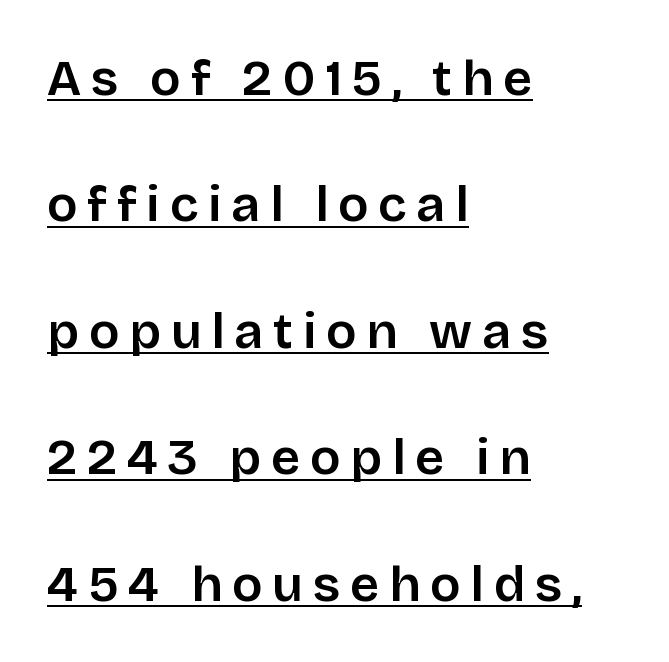
Q: Is the text italic (slanted)? A: No, it is upright.
Q: Is the typeface a serif or a sans-serif typeface? A: Sans-serif.
Q: Is the text underlined? A: Yes.
Q: How is the paragraph aligned? A: Left-aligned.
Q: Is the spacing between lines tight, normal or loose? A: Loose.
Q: Width (condensed, normal, or wide)? A: Normal.
Q: Stroke contrast? A: Low.
Q: x-height? A: Large.
Q: Monospaced? A: No.
